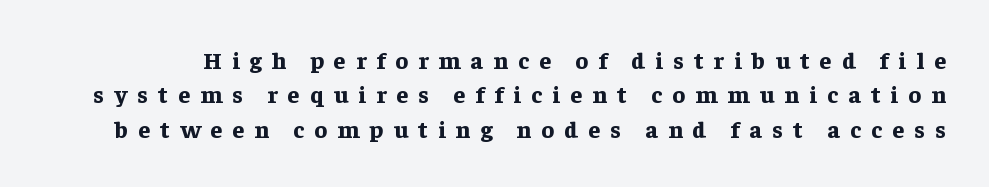
{"italic": "no", "bold": "yes", "underline": "no", "line_spacing": "normal", "line_spacing_ratio": 1.43, "letter_spacing": "wide", "letter_spacing_em": 0.42, "glyph_px": 24}
